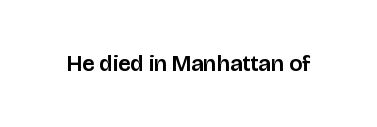
The image shows 23 px text type, upright; set normal letter spacing, not underlined.
